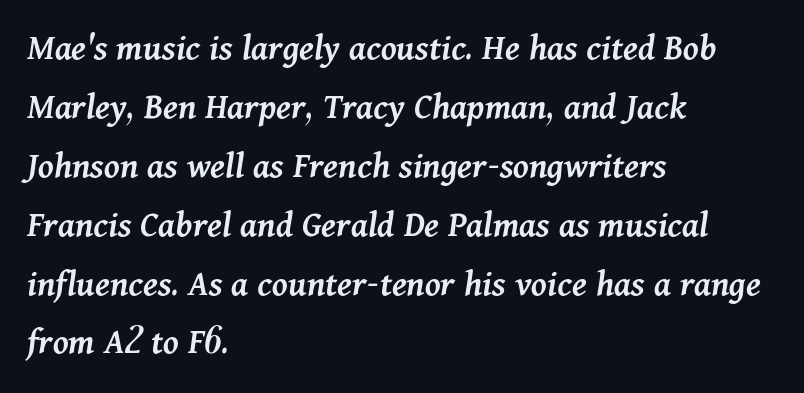
Q: Is the text bold? A: Semi-bold.
Q: Is the text italic (slanted)? A: Yes, it leans right by about 11 degrees.
Q: Is the text underlined? A: No.
Q: How is the paragraph aligned? A: Left-aligned.
Q: Is the spacing between letters normal or unusually wide? A: Normal.
Q: Is the spacing between lines tight, normal or loose? A: Normal.
Q: Width (condensed, normal, or wide)? A: Normal.
Q: Stroke contrast? A: Medium.
Q: x-height? A: Medium.
Q: Monospaced? A: No.
